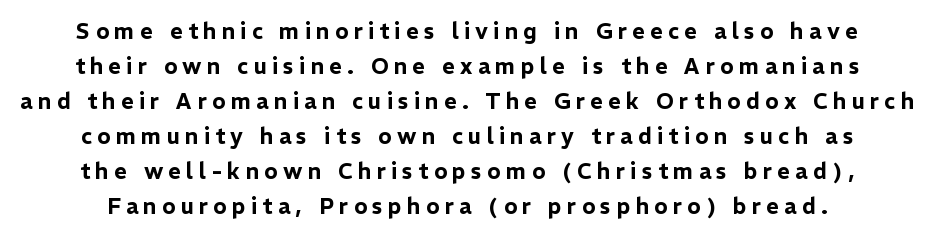
{"italic": "no", "underline": "no", "line_spacing": "normal", "line_spacing_ratio": 1.59, "letter_spacing": "wide", "letter_spacing_em": 0.24, "glyph_px": 22}
